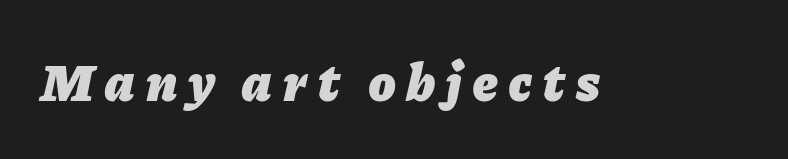
{"italic": "yes", "lean": "right", "slant_degrees": 11, "bold": "yes", "weight": "heavy", "width": "normal", "stroke_contrast": "low", "x_height": "medium", "monospaced": "no", "underline": "no", "letter_spacing": "wide", "letter_spacing_em": 0.21, "glyph_px": 54}
